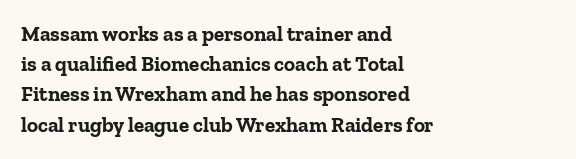
{"italic": "no", "bold": "yes", "underline": "no", "align": "left", "line_spacing": "normal", "line_spacing_ratio": 1.44, "letter_spacing": "normal", "letter_spacing_em": 0.0, "glyph_px": 21}
